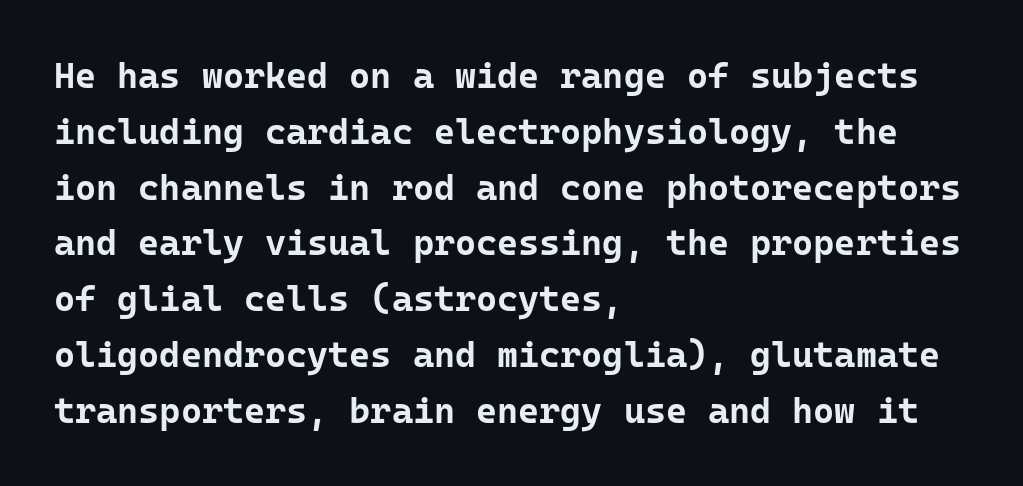
{"serif": "no", "italic": "no", "bold": "yes", "weight": "bold", "width": "normal", "stroke_contrast": "low", "x_height": "medium", "monospaced": "yes", "underline": "no", "align": "left", "line_spacing": "normal", "line_spacing_ratio": 1.55, "letter_spacing": "normal", "letter_spacing_em": 0.0, "glyph_px": 36}
